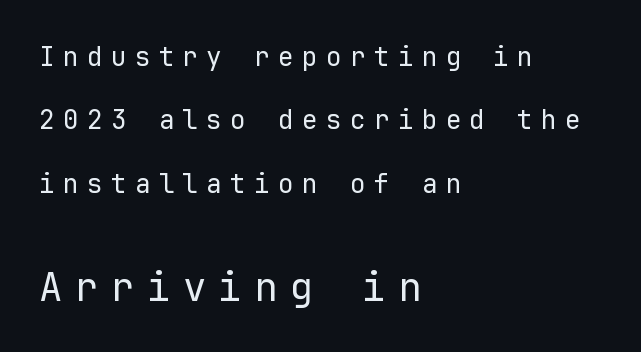
The image shows 39 px regular-weight sans-serif type, upright, monospaced; set left-aligned, loose line spacing (2.44x), unusually wide letter spacing (+0.32 em), not underlined; the second (bottom) block is 1.5x larger; low stroke contrast and a medium x-height.
